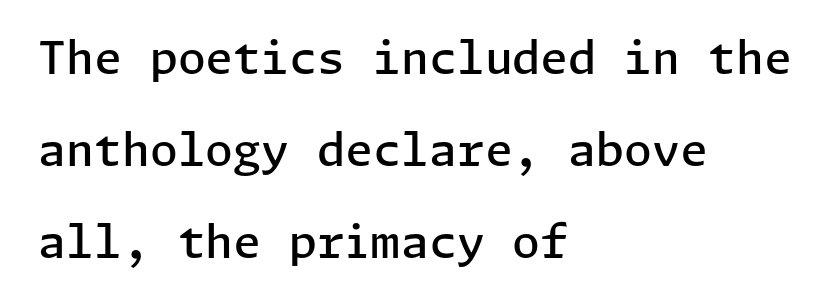
The setting favours the left margin, as ordinary paragraphs usually do. In terms of letterspacing, this is plain default setting. Honestly, there is no underline to notice here at all. In terms of posture, this sample is upright.
